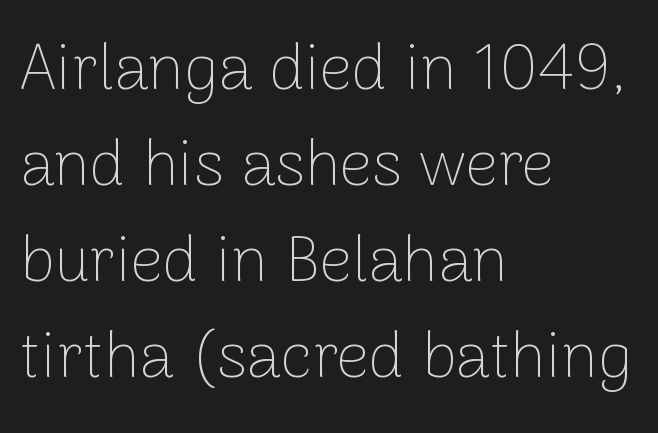
{"serif": "no", "italic": "no", "bold": "no", "weight": "thin", "width": "normal", "stroke_contrast": "low", "x_height": "medium", "monospaced": "no", "underline": "no", "align": "left", "line_spacing": "normal", "line_spacing_ratio": 1.5, "letter_spacing": "normal", "letter_spacing_em": 0.0, "glyph_px": 64}
